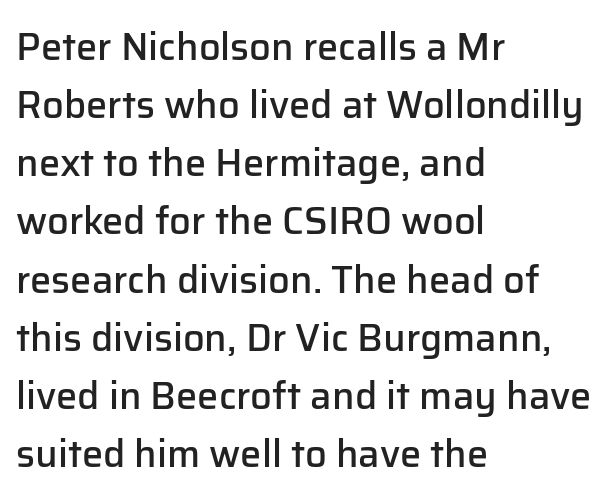
{"serif": "no", "italic": "no", "bold": "semi", "weight": "semibold", "width": "normal", "stroke_contrast": "low", "x_height": "medium", "monospaced": "no", "underline": "no", "align": "left", "line_spacing": "normal", "line_spacing_ratio": 1.53, "letter_spacing": "normal", "letter_spacing_em": 0.0, "glyph_px": 38}
